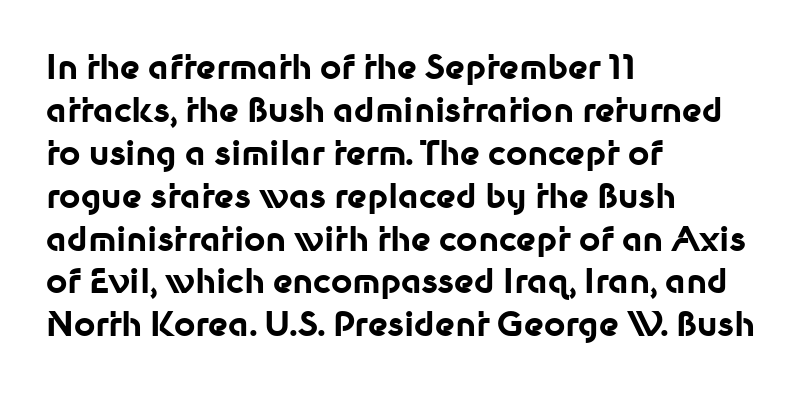
The image shows 33 px bold sans-serif type, upright; set left-aligned, normal line spacing (1.3x), normal letter spacing, not underlined; low stroke contrast and a medium x-height.
